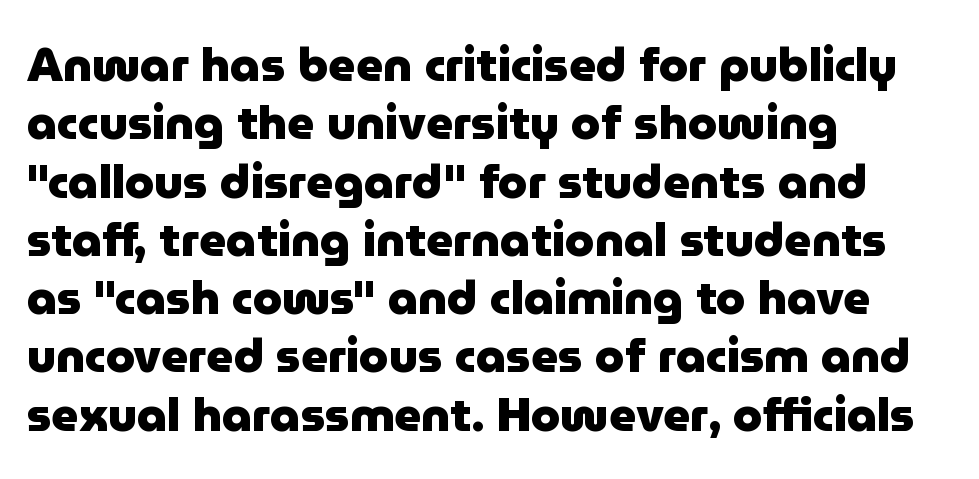
The image shows 47 px heavy sans-serif type, upright; set left-aligned, line spacing 1.24x, normal letter spacing, not underlined; low stroke contrast and a medium x-height.
